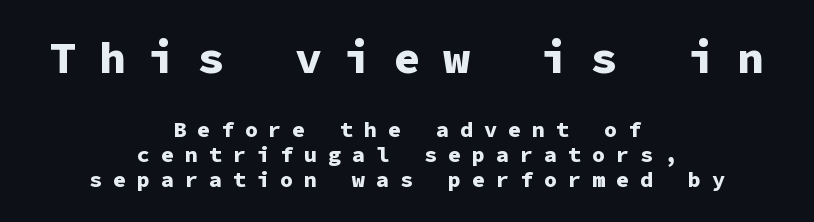
{"serif": "no", "italic": "no", "bold": "yes", "weight": "bold", "width": "normal", "stroke_contrast": "low", "x_height": "medium", "monospaced": "yes", "underline": "no", "align": "center", "line_spacing": "tight", "line_spacing_ratio": 1.14, "letter_spacing": "wide", "letter_spacing_em": 0.49, "larger_block": "first", "size_ratio": 2.05, "glyph_px": 45}
